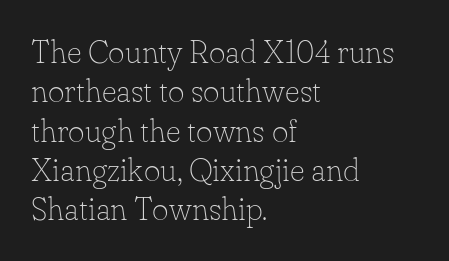
Q: Is the text bold? A: No.
Q: Is the text italic (slanted)? A: No, it is upright.
Q: Is the typeface a serif or a sans-serif typeface? A: Serif.
Q: Is the text underlined? A: No.
Q: How is the paragraph aligned? A: Left-aligned.
Q: Is the spacing between letters normal or unusually wide? A: Normal.
Q: Width (condensed, normal, or wide)? A: Normal.
Q: Stroke contrast? A: Low.
Q: x-height? A: Small.
Q: Monospaced? A: No.
